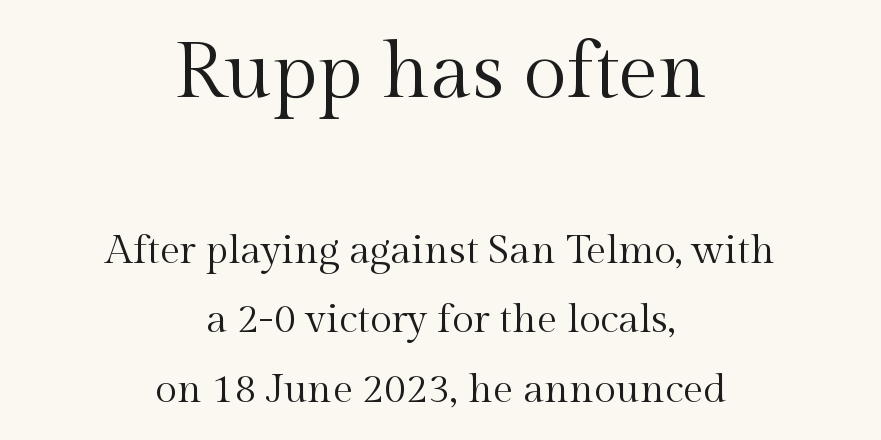
The image shows 79 px regular-weight serif type, upright; set centered, line spacing 1.74x, normal letter spacing, not underlined; the first (top) block is 1.98x larger; a medium x-height.
